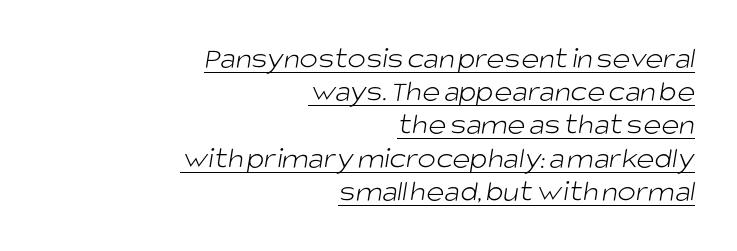
Q: Is the text bold? A: No.
Q: Is the typeface a serif or a sans-serif typeface? A: Sans-serif.
Q: Is the text underlined? A: Yes.
Q: How is the paragraph aligned? A: Right-aligned.
Q: Is the spacing between letters normal or unusually wide? A: Normal.
Q: Is the spacing between lines tight, normal or loose? A: Tight.
Q: Width (condensed, normal, or wide)? A: Normal.
Q: Stroke contrast? A: Low.
Q: x-height? A: Large.
Q: Monospaced? A: No.
